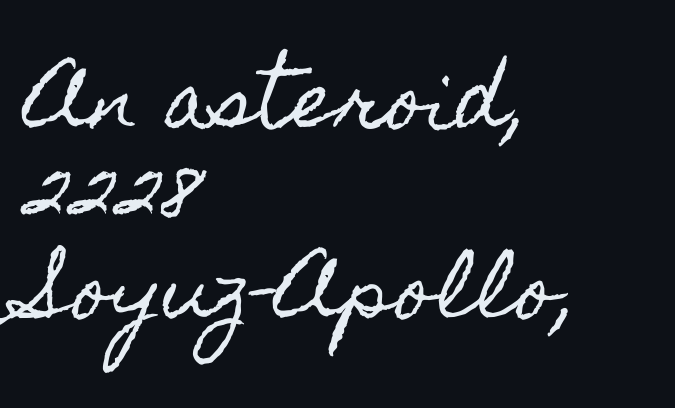
The image shows 76 px condensed type; set left-aligned, normal line spacing (1.25x), normal letter spacing, not underlined; a small x-height.
